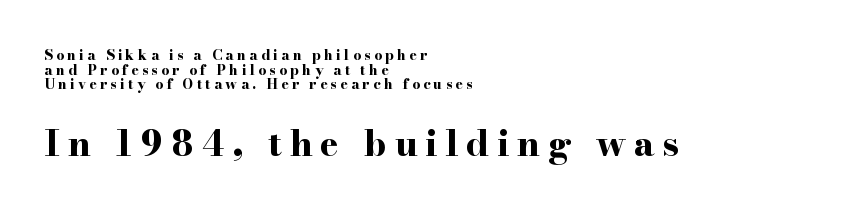
These lines have a slow, spaced-out rhythm from letter to letter. You can tell from the footed stems that serif type was used. One glance says dense: line gaps are narrower than usual. Characters remain perfectly vertical along every line.
